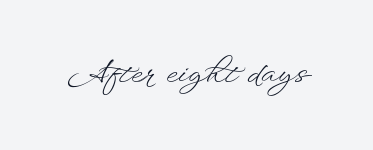
Q: Is the text bold? A: No.
Q: Is the text italic (slanted)? A: Yes.
Q: Is the text underlined? A: No.
Q: Is the spacing between letters normal or unusually wide? A: Normal.
Q: Width (condensed, normal, or wide)? A: Wide.
Q: Stroke contrast? A: Low.
Q: x-height? A: Small.
Q: Monospaced? A: No.
